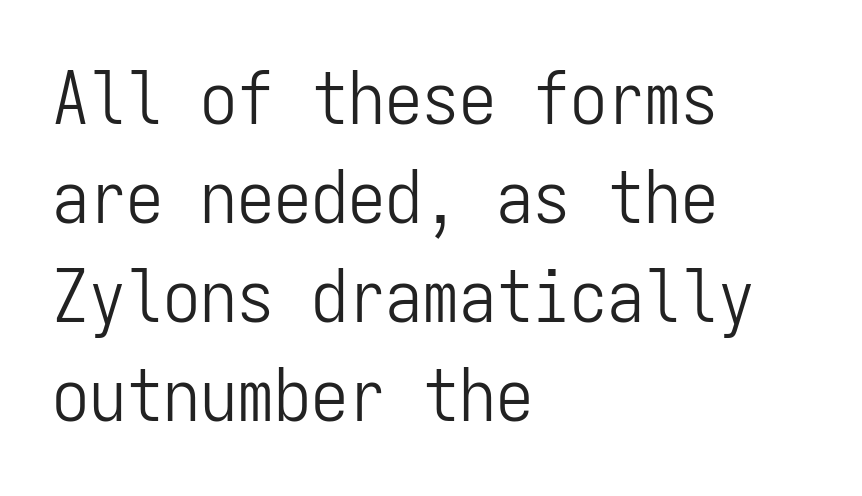
{"serif": "no", "italic": "no", "bold": "no", "weight": "light", "width": "condensed", "stroke_contrast": "low", "x_height": "medium", "monospaced": "yes", "underline": "no", "align": "left", "line_spacing": "normal", "line_spacing_ratio": 1.34, "letter_spacing": "normal", "letter_spacing_em": 0.0, "glyph_px": 74}
